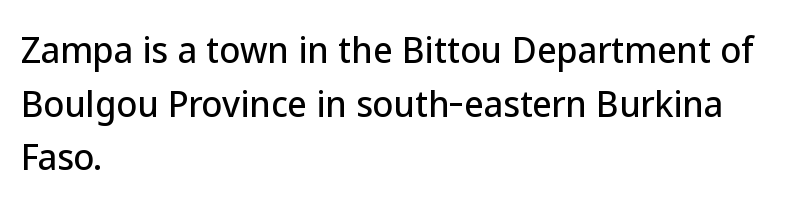
The image shows 34 px sans-serif type, upright; set left-aligned, normal line spacing (1.58x), normal letter spacing, not underlined; low stroke contrast and a medium x-height.
